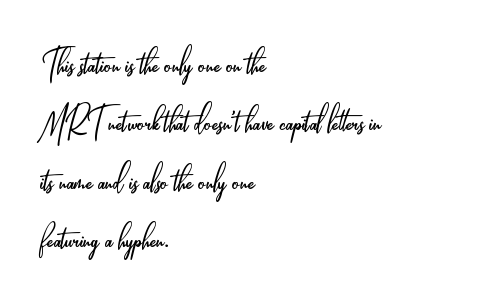
Weight: not bold — regular or lighter. Each letter keeps its own natural width here, so spacing adapts to shape. Honestly, there is no underline to notice here at all. Leading: standard. Is this a sans? Yes — the strokes have no serifs.
